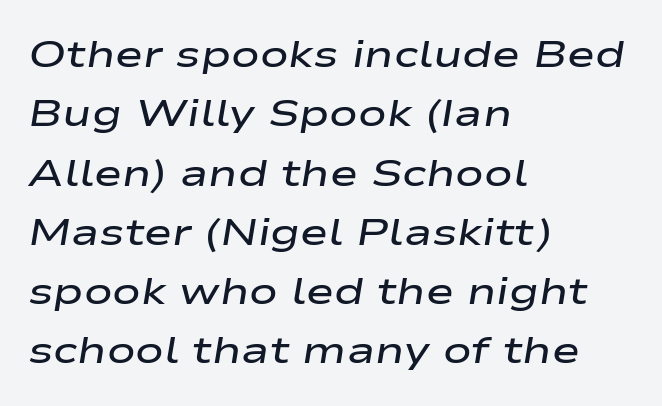
Q: Is the text bold? A: Semi-bold.
Q: Is the text italic (slanted)? A: Yes, it leans right by about 9 degrees.
Q: Is the text underlined? A: No.
Q: How is the paragraph aligned? A: Left-aligned.
Q: Is the spacing between letters normal or unusually wide? A: Normal.
Q: Is the spacing between lines tight, normal or loose? A: Normal.
Q: Width (condensed, normal, or wide)? A: Wide.
Q: Stroke contrast? A: Low.
Q: x-height? A: Medium.
Q: Monospaced? A: No.
